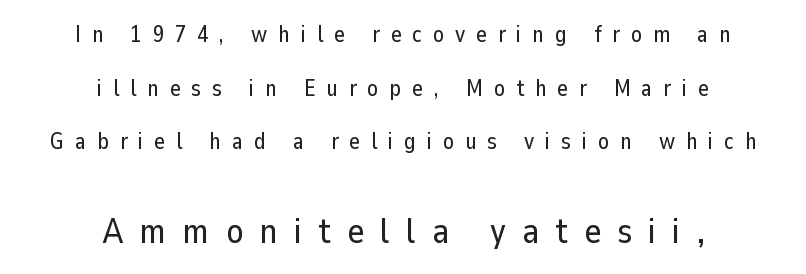
{"serif": "no", "italic": "no", "width": "normal", "stroke_contrast": "low", "x_height": "medium", "monospaced": "no", "underline": "no", "align": "center", "line_spacing": "loose", "line_spacing_ratio": 2.33, "letter_spacing": "wide", "letter_spacing_em": 0.47, "larger_block": "second", "size_ratio": 1.52, "glyph_px": 35}
